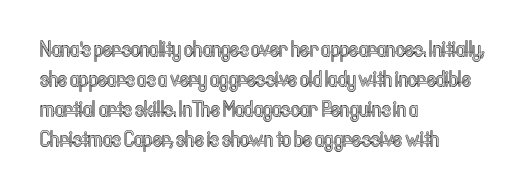
{"italic": "no", "underline": "no", "align": "left", "line_spacing": "normal", "line_spacing_ratio": 1.37, "letter_spacing": "normal", "letter_spacing_em": 0.0, "glyph_px": 22}
